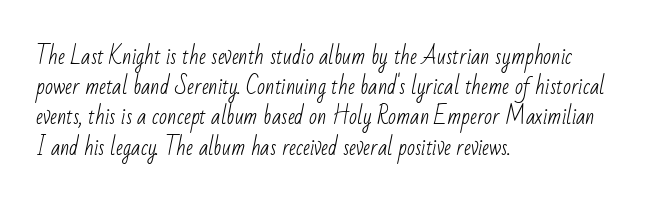
{"bold": "no", "underline": "no", "align": "left", "line_spacing": "normal", "line_spacing_ratio": 1.44, "letter_spacing": "normal", "letter_spacing_em": 0.0, "glyph_px": 21}
